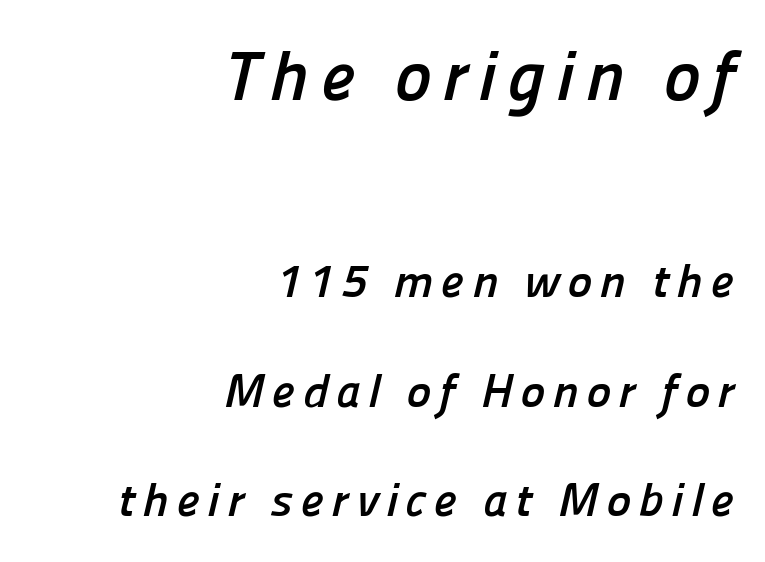
Q: Is the text bold? A: Yes.
Q: Is the typeface a serif or a sans-serif typeface? A: Sans-serif.
Q: Is the text underlined? A: No.
Q: How is the paragraph aligned? A: Right-aligned.
Q: Is the spacing between lines tight, normal or loose? A: Loose.
Q: Which block of text is set in a larger size, the first (top) or the second (bottom)? A: The first (top) one.
Q: Width (condensed, normal, or wide)? A: Normal.
Q: Stroke contrast? A: Low.
Q: x-height? A: Medium.
Q: Monospaced? A: No.
